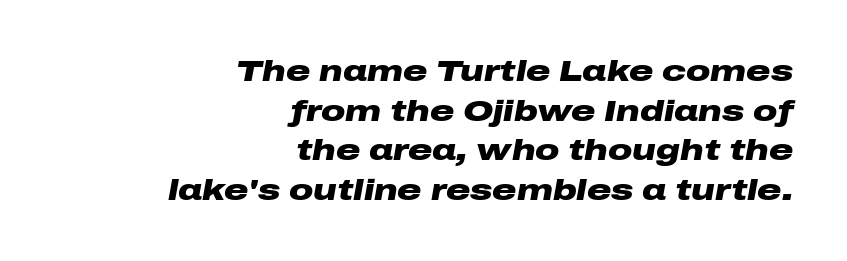
The image shows 30 px heavy, wide type, italic (leaning right); set right-aligned, normal line spacing (1.32x), normal letter spacing, not underlined; low stroke contrast and a medium x-height.
